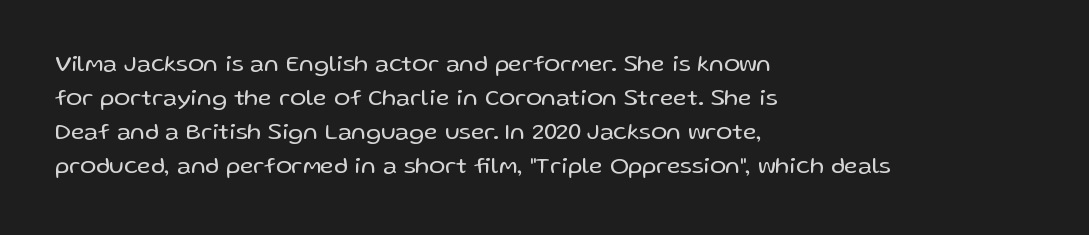
{"italic": "no", "bold": "no", "underline": "no", "align": "left", "line_spacing": "normal", "line_spacing_ratio": 1.42, "letter_spacing": "normal", "letter_spacing_em": 0.0, "glyph_px": 24}
